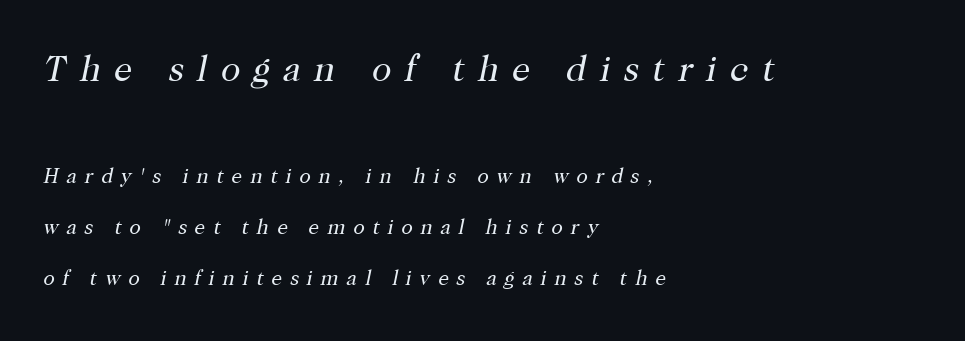
{"serif": "yes", "italic": "yes", "lean": "right", "slant_degrees": 12, "bold": "no", "weight": "regular", "width": "normal", "stroke_contrast": "high", "x_height": "medium", "monospaced": "no", "underline": "no", "align": "left", "line_spacing": "loose", "line_spacing_ratio": 2.44, "letter_spacing": "wide", "letter_spacing_em": 0.37, "larger_block": "first", "size_ratio": 1.71, "glyph_px": 36}
